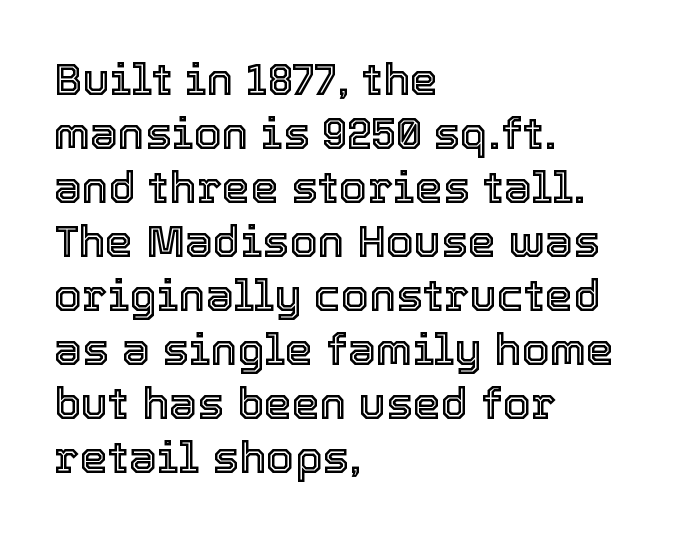
Note the varied advance widths — an 'i' is clearly narrower than an 'm'. You could call the tracking neutral — neither tight nor loose. The baseline area is clear. This is the regular roman posture of the typeface. Alignment: flush left.
